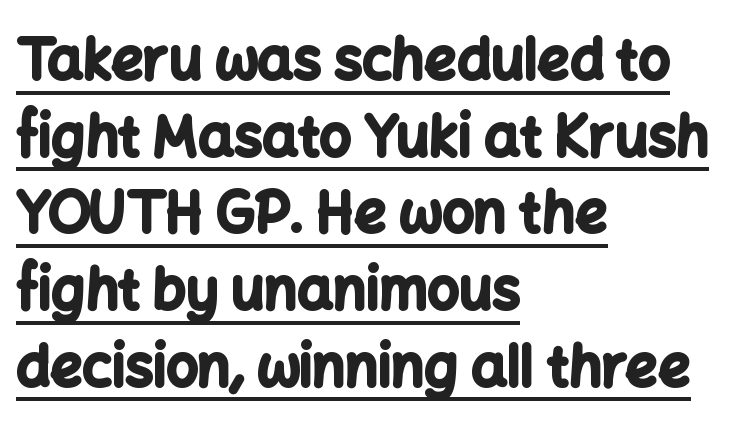
{"serif": "no", "italic": "no", "bold": "yes", "weight": "bold", "width": "normal", "stroke_contrast": "low", "x_height": "medium", "monospaced": "no", "underline": "yes", "align": "left", "line_spacing": "normal", "line_spacing_ratio": 1.37, "letter_spacing": "normal", "letter_spacing_em": 0.0, "glyph_px": 56}
